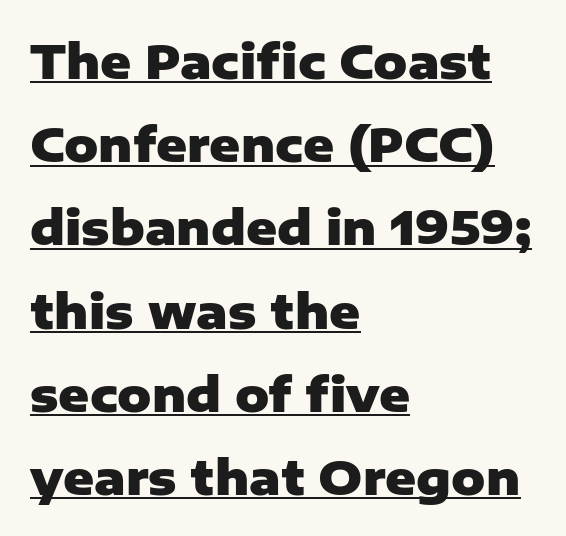
The image shows 47 px heavy sans-serif type, upright; set left-aligned, line spacing 1.77x, normal letter spacing, underlined; low stroke contrast and a medium x-height.
